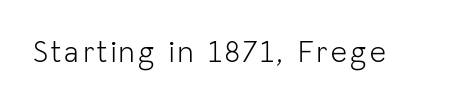
Observe the absence of serifs on each vertical stroke in this sample. Compared with a typical body face, this is equally light or lighter still. The baseline area is clear. Think of a printed novel: that variable character pitch is what you see here. Tall strokes in this sample are plumb rather than angled.
